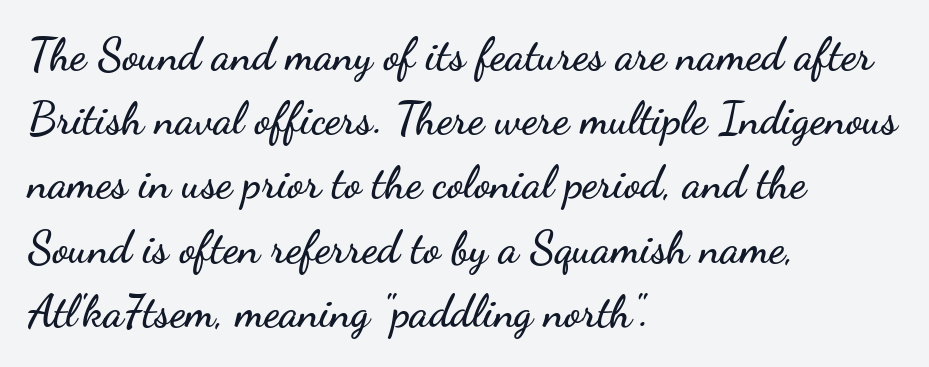
Honestly, there is no underline to notice here at all. Letter spacing: default. A typesetter would call this proportional, since set widths differ per character. The passage shown stacks its lines at a standard gap. The designer went with a sans here, leaving each stem footless.
